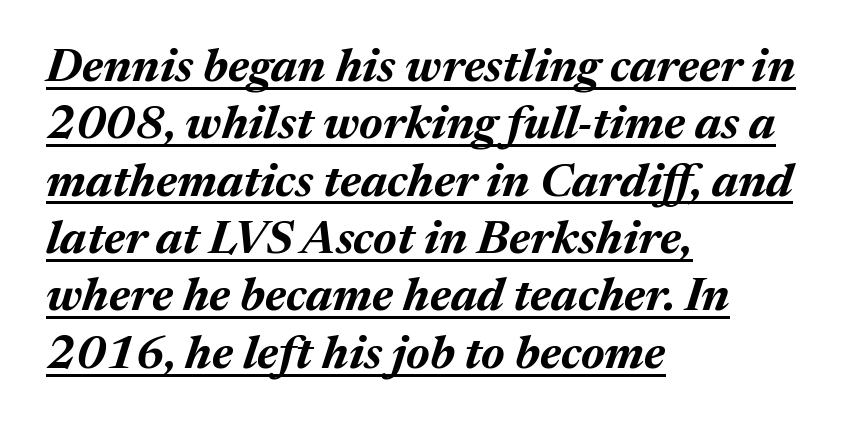
Q: Is the text bold? A: Yes.
Q: Is the text italic (slanted)? A: Yes, it leans right by about 17 degrees.
Q: Is the text underlined? A: Yes.
Q: How is the paragraph aligned? A: Left-aligned.
Q: Is the spacing between letters normal or unusually wide? A: Normal.
Q: Width (condensed, normal, or wide)? A: Normal.
Q: Stroke contrast? A: Medium.
Q: x-height? A: Medium.
Q: Monospaced? A: No.
